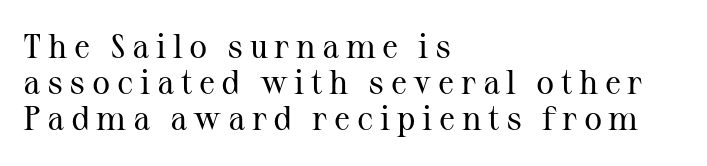
Q: Is the text bold? A: No.
Q: Is the text italic (slanted)? A: No, it is upright.
Q: Is the typeface a serif or a sans-serif typeface? A: Serif.
Q: Is the text underlined? A: No.
Q: How is the paragraph aligned? A: Left-aligned.
Q: Is the spacing between lines tight, normal or loose? A: Tight.
Q: Width (condensed, normal, or wide)? A: Normal.
Q: Stroke contrast? A: Medium.
Q: x-height? A: Medium.
Q: Monospaced? A: No.
